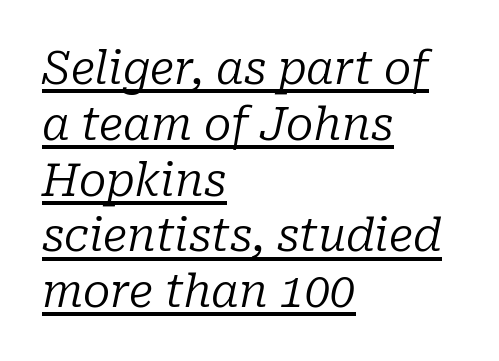
Is the block centered? No — it sits flush against the left margin. Typographically, this falls in the serif category. The text carries the slant typical of an italic or oblique font. The characters are drawn with everyday or finer stroke widths. What stands out about the letter spacing? Nothing — it is the standard amount.
